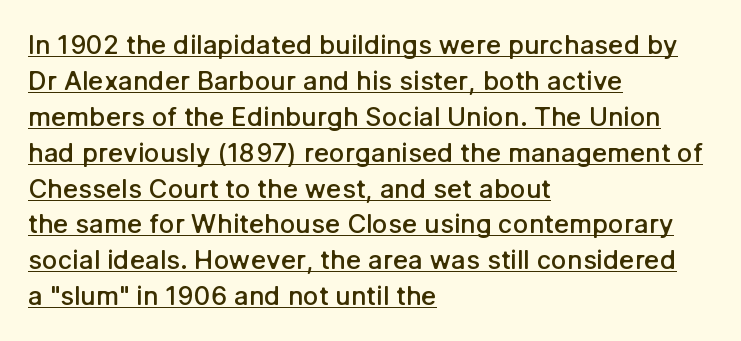
Q: Is the text bold? A: Semi-bold.
Q: Is the text italic (slanted)? A: No, it is upright.
Q: Is the text underlined? A: Yes.
Q: How is the paragraph aligned? A: Left-aligned.
Q: Is the spacing between letters normal or unusually wide? A: Normal.
Q: Is the spacing between lines tight, normal or loose? A: Normal.
